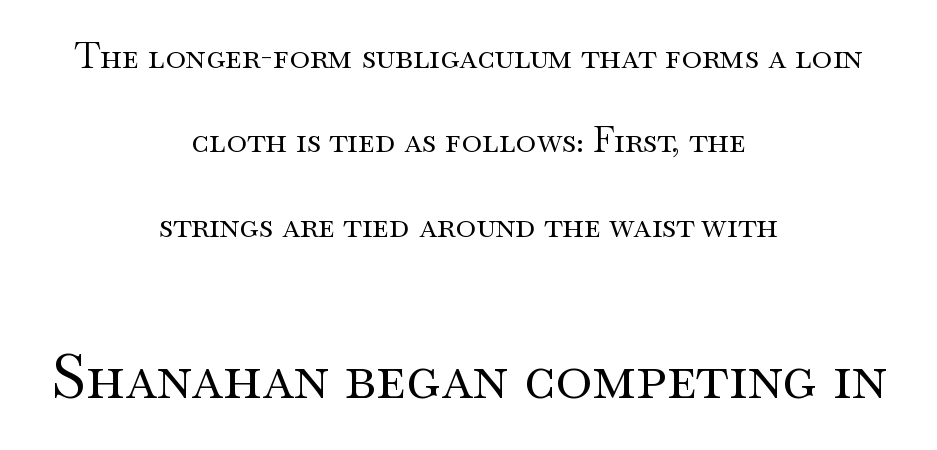
{"serif": "yes", "italic": "no", "bold": "no", "weight": "regular", "width": "wide", "stroke_contrast": "medium", "x_height": "small", "monospaced": "no", "underline": "no", "align": "center", "line_spacing": "loose", "line_spacing_ratio": 2.41, "letter_spacing": "normal", "letter_spacing_em": 0.0, "larger_block": "second", "size_ratio": 1.77, "glyph_px": 62}
